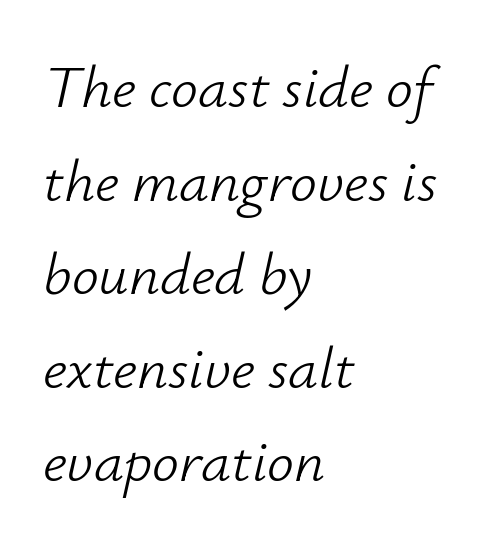
Q: Is the text bold? A: No.
Q: Is the text italic (slanted)? A: Yes, it leans right by about 12 degrees.
Q: Is the text underlined? A: No.
Q: How is the paragraph aligned? A: Left-aligned.
Q: Is the spacing between letters normal or unusually wide? A: Normal.
Q: Is the spacing between lines tight, normal or loose? A: Normal.
Q: Width (condensed, normal, or wide)? A: Normal.
Q: Stroke contrast? A: Low.
Q: x-height? A: Small.
Q: Monospaced? A: No.
